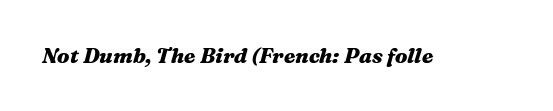
Q: Is the text bold? A: Yes.
Q: Is the text italic (slanted)? A: Yes, it leans right by about 16 degrees.
Q: Is the text underlined? A: No.
Q: Is the spacing between letters normal or unusually wide? A: Normal.
